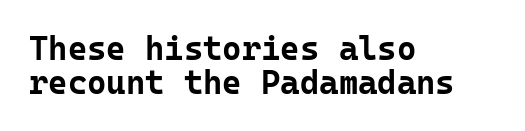
{"serif": "no", "italic": "no", "bold": "yes", "weight": "bold", "width": "normal", "stroke_contrast": "low", "x_height": "medium", "monospaced": "yes", "underline": "no", "align": "left", "line_spacing": "tight", "line_spacing_ratio": 1.03, "letter_spacing": "normal", "letter_spacing_em": 0.0, "glyph_px": 33}
